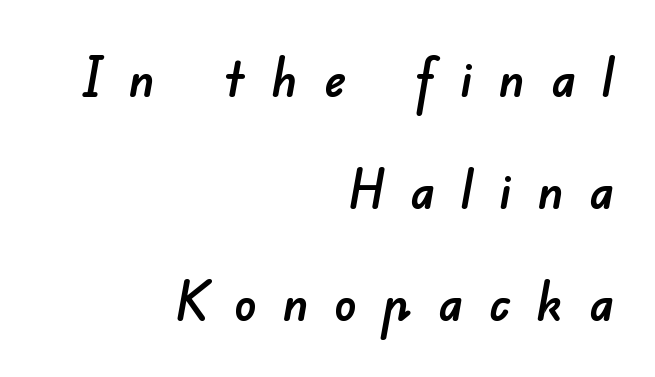
The image shows 55 px sans-serif type; set right-aligned, loose line spacing (2.04x), unusually wide letter spacing (+0.47 em), not underlined; low stroke contrast and a small x-height.
